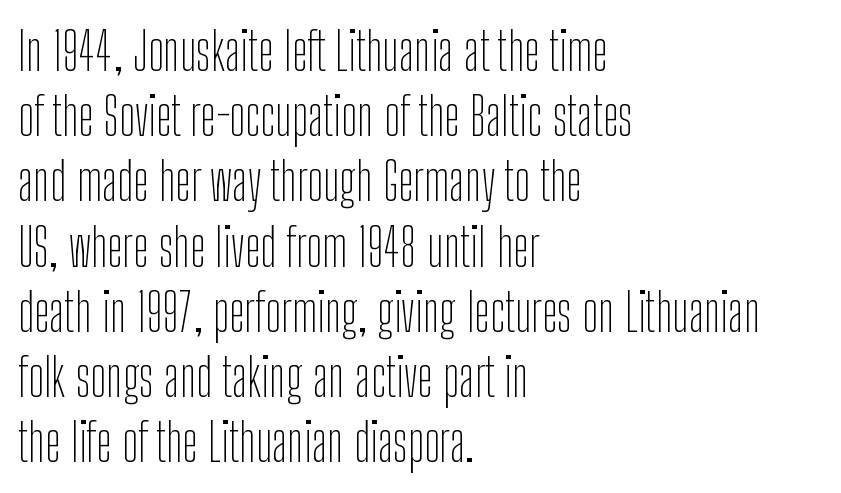
Casual observation: everything's shoved over to the left. Think of a printed novel: that variable character pitch is what you see here. Letter spacing: default. Stem width sits at or under what a default text font uses. The strip under each line holds only bare page. Every character sits straight up, as roman type does.
